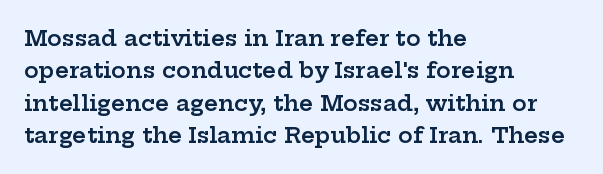
{"italic": "no", "bold": "semi", "underline": "no", "align": "left", "line_spacing": "normal", "line_spacing_ratio": 1.47, "letter_spacing": "normal", "letter_spacing_em": 0.0, "glyph_px": 22}
